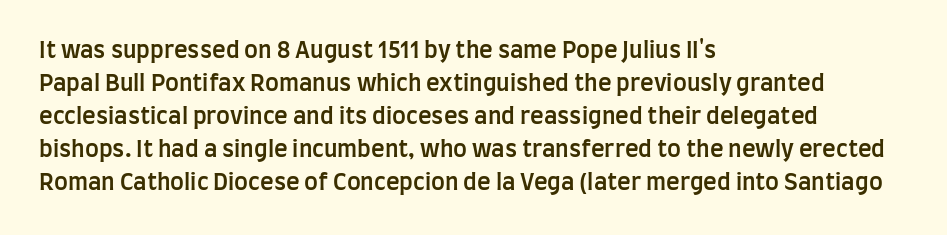
Default kerning and tracking; the words read as compact shapes. Quick note: interline space is typical. This rendering features lettering with no underline. Left-aligned paragraph, ragged on the right. The strokes are fattened partway — semibold, not bold. Italic: no, the glyphs are upright roman.
